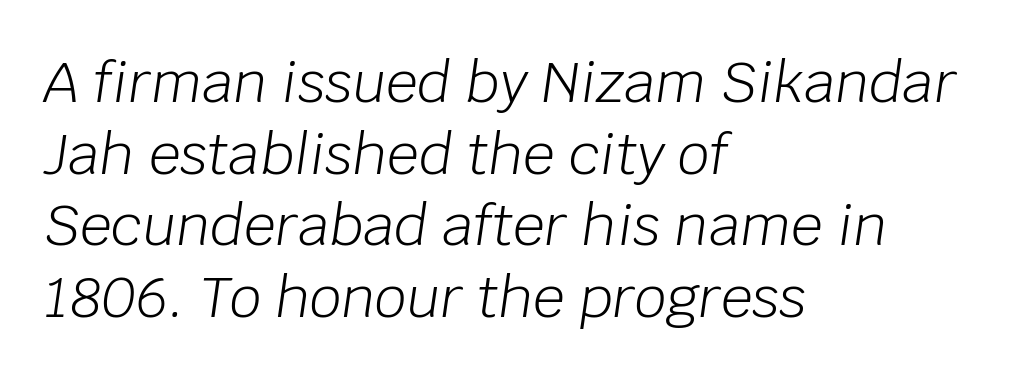
{"italic": "yes", "lean": "right", "slant_degrees": 8, "bold": "no", "weight": "light", "width": "normal", "stroke_contrast": "low", "x_height": "large", "monospaced": "no", "underline": "no", "align": "left", "line_spacing": "normal", "line_spacing_ratio": 1.28, "letter_spacing": "normal", "letter_spacing_em": 0.0, "glyph_px": 56}
